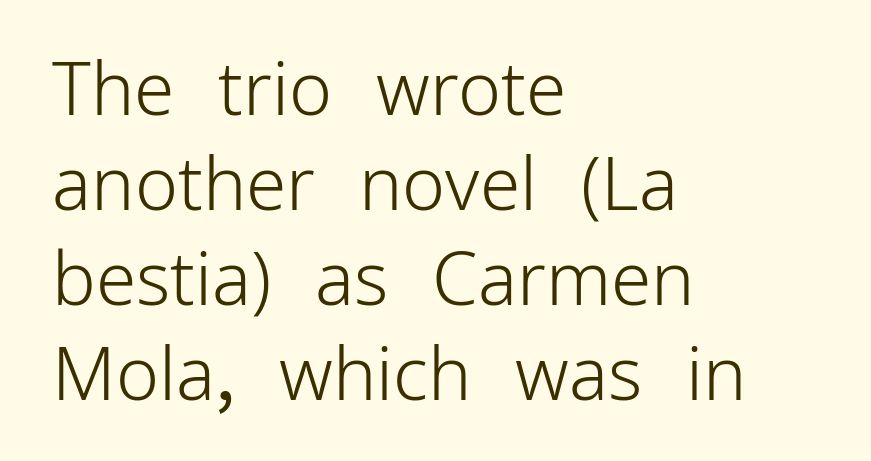
The image shows 73 px light sans-serif type, upright; set left-aligned, normal line spacing (1.3x), normal letter spacing, not underlined; low stroke contrast and a medium x-height.
